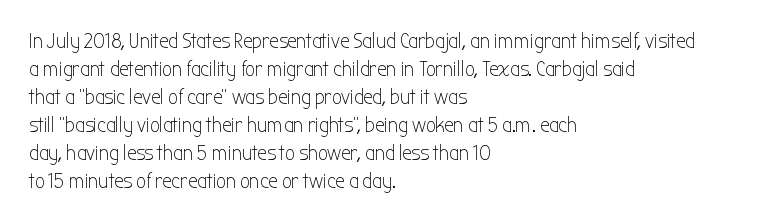
The paragraph has a hard left edge and a soft right edge. Rows of type keep a routine distance in the vertical direction. The letters sit at their default tracking, neither squeezed nor spread. Posture: vertical.
